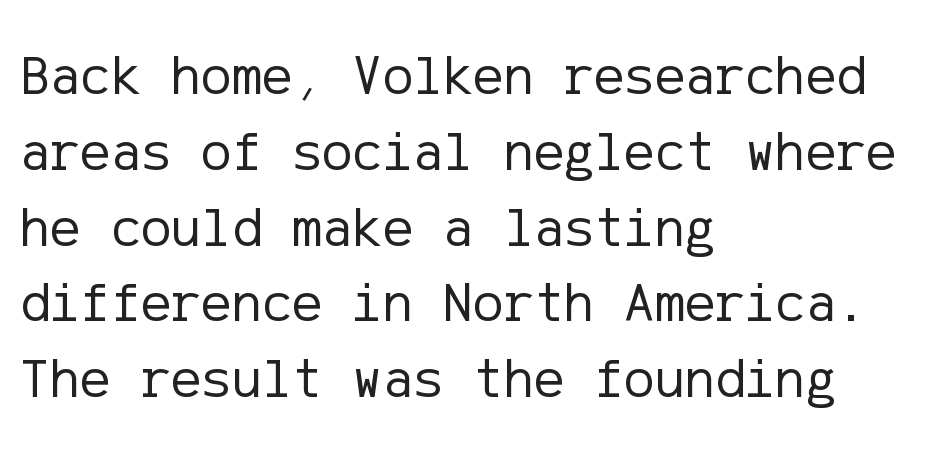
The image shows 57 px regular-weight sans-serif type, upright; set left-aligned, normal line spacing (1.33x), normal letter spacing, not underlined; low stroke contrast and a medium x-height.
